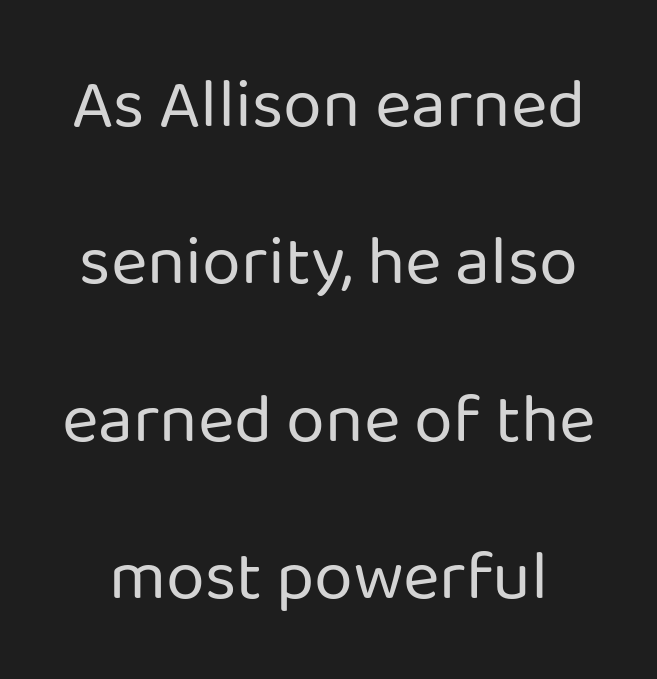
Tall strokes in this sample are plumb rather than angled. This sample has the flowing, uneven cadence of proportional lettering. The block of text is sparse from top to bottom, with ample space between rows. Observe the ordinary spacing: letters are neighbours, not strangers.
